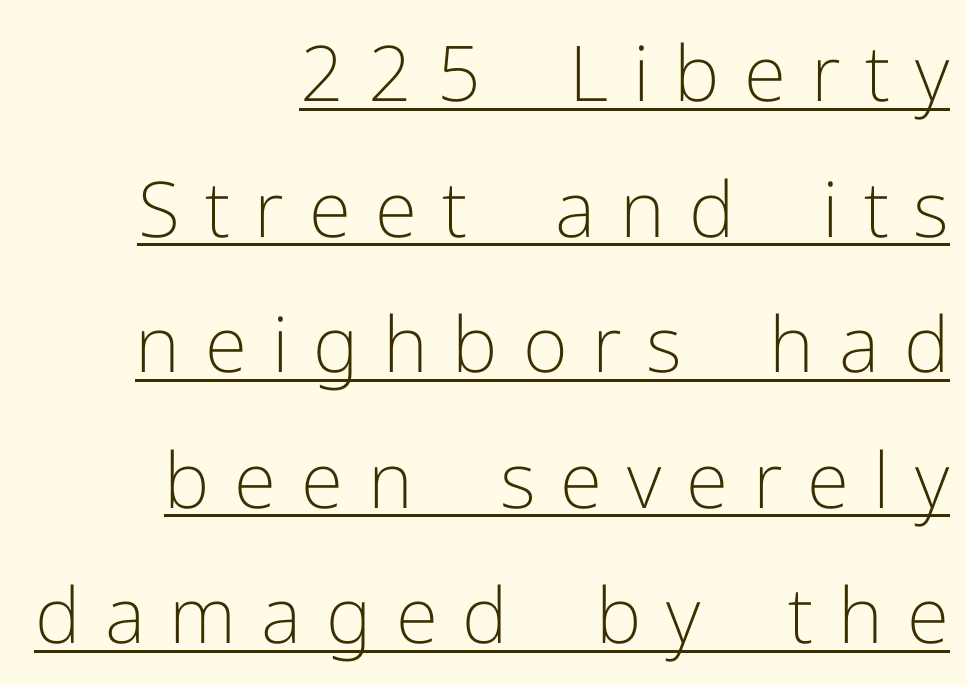
Proportional: the letters do not fall into vertical columns. No feet cap the strokes, marking this as sans-serif type. The strokes are not fattened; the text isn't bold. Where is the straight margin? On the right.
